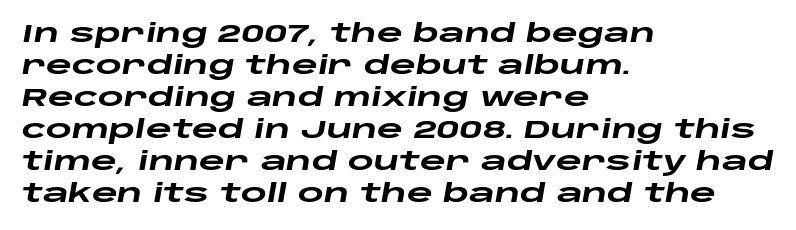
{"italic": "yes", "lean": "right", "slant_degrees": 10, "bold": "yes", "underline": "no", "align": "left", "line_spacing": "normal", "line_spacing_ratio": 1.28, "letter_spacing": "normal", "letter_spacing_em": 0.0, "glyph_px": 25}
